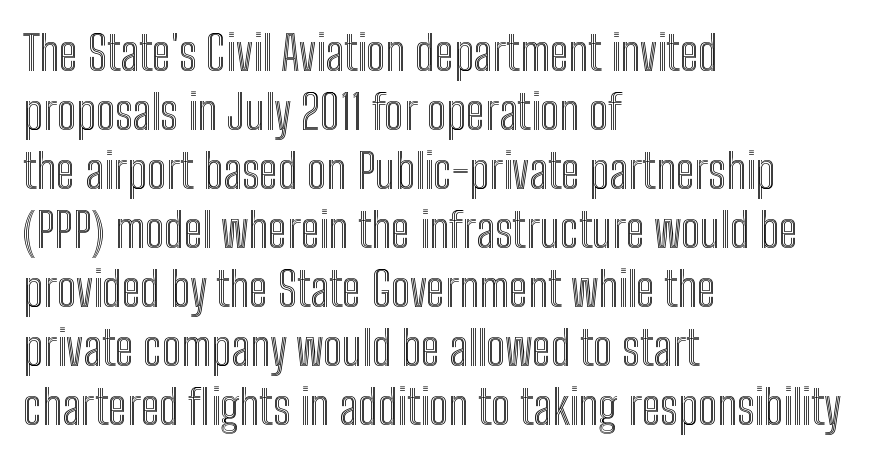
The image shows 48 px condensed type, upright; set left-aligned, line spacing 1.23x, normal letter spacing, not underlined; a medium x-height.
